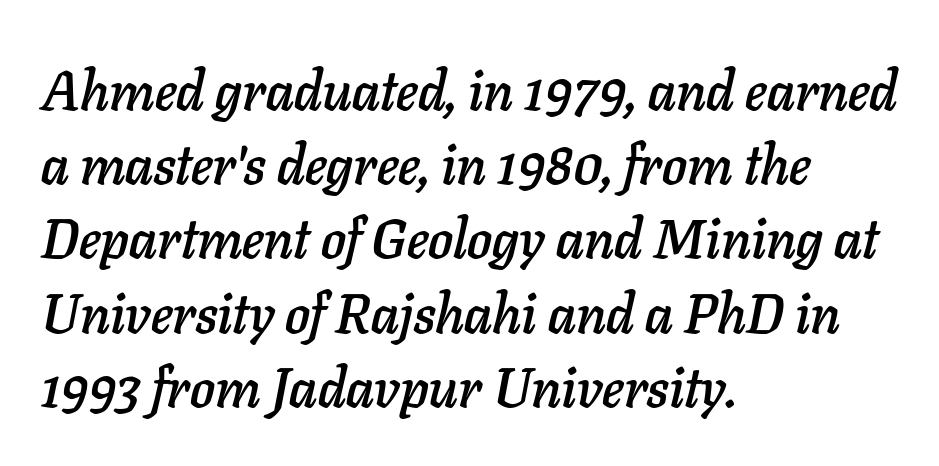
Visually the block forms a straight wall on the left and a jagged coastline on the right. The letters advance in unequal steps, a hallmark of proportional type. Compared with typical paragraphs, the rows here are spaced about the same. Yep, that's italic — everything's leaning. Beneath every word, the page is bare.
